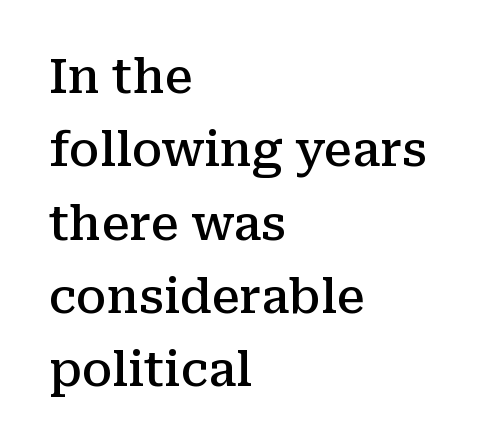
{"serif": "yes", "italic": "no", "bold": "semi", "weight": "semibold", "width": "normal", "stroke_contrast": "medium", "x_height": "medium", "monospaced": "no", "underline": "no", "align": "left", "line_spacing": "normal", "line_spacing_ratio": 1.56, "letter_spacing": "normal", "letter_spacing_em": 0.0, "glyph_px": 47}
